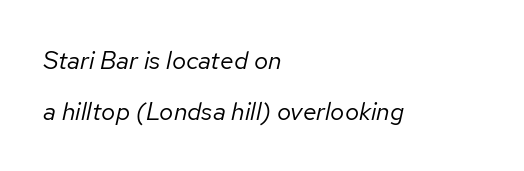
{"italic": "yes", "lean": "right", "slant_degrees": 12, "bold": "no", "underline": "no", "align": "left", "line_spacing": "loose", "line_spacing_ratio": 2.03, "letter_spacing": "normal", "letter_spacing_em": 0.0, "glyph_px": 25}
